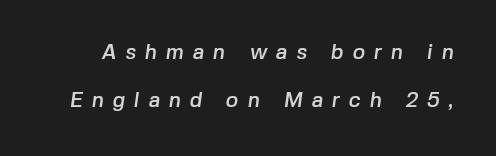
Q: Is the text underlined? A: No.
Q: Is the spacing between letters normal or unusually wide? A: Unusually wide.
Q: Is the spacing between lines tight, normal or loose? A: Loose.
